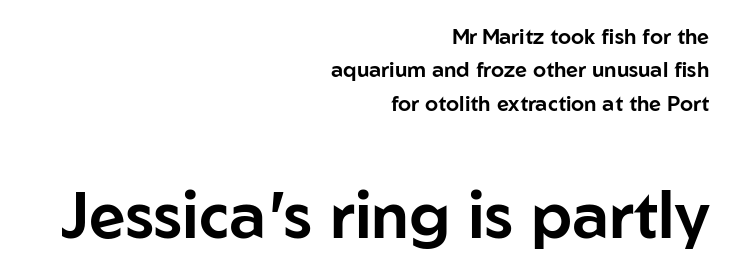
Q: Is the text italic (slanted)? A: No, it is upright.
Q: Is the typeface a serif or a sans-serif typeface? A: Sans-serif.
Q: Is the text underlined? A: No.
Q: How is the paragraph aligned? A: Right-aligned.
Q: Is the spacing between letters normal or unusually wide? A: Normal.
Q: Is the spacing between lines tight, normal or loose? A: Normal.
Q: Which block of text is set in a larger size, the first (top) or the second (bottom)? A: The second (bottom) one.
Q: Width (condensed, normal, or wide)? A: Normal.
Q: Stroke contrast? A: Low.
Q: x-height? A: Medium.
Q: Monospaced? A: No.
